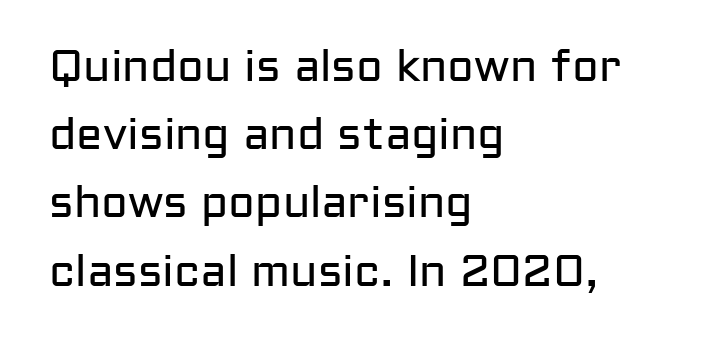
The image shows 44 px regular-weight sans-serif type, upright; set left-aligned, normal line spacing (1.55x), normal letter spacing, not underlined; low stroke contrast and a medium x-height.
